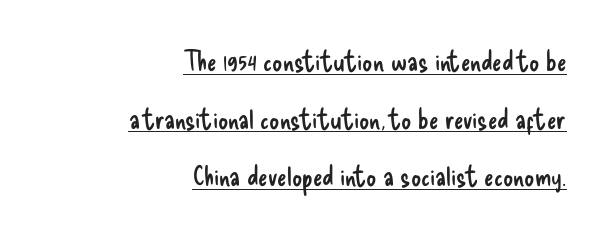
The image shows 28 px regular-weight, condensed sans-serif type, upright; set right-aligned, loose line spacing (2.06x), normal letter spacing, underlined; low stroke contrast and a small x-height.
